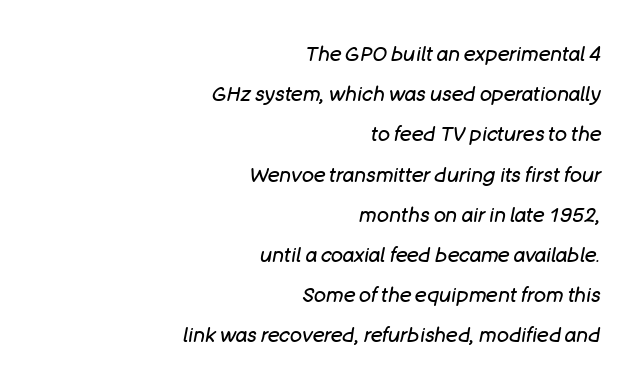
Q: Is the text bold? A: No.
Q: Is the text italic (slanted)? A: Yes, it leans right by about 11 degrees.
Q: Is the text underlined? A: No.
Q: How is the paragraph aligned? A: Right-aligned.
Q: Is the spacing between letters normal or unusually wide? A: Normal.
Q: Is the spacing between lines tight, normal or loose? A: Loose.
